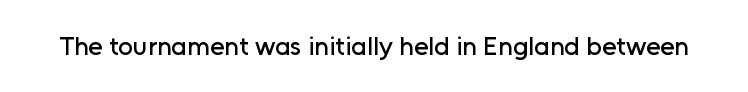
{"italic": "no", "underline": "no", "letter_spacing": "normal", "letter_spacing_em": 0.0, "glyph_px": 26}
